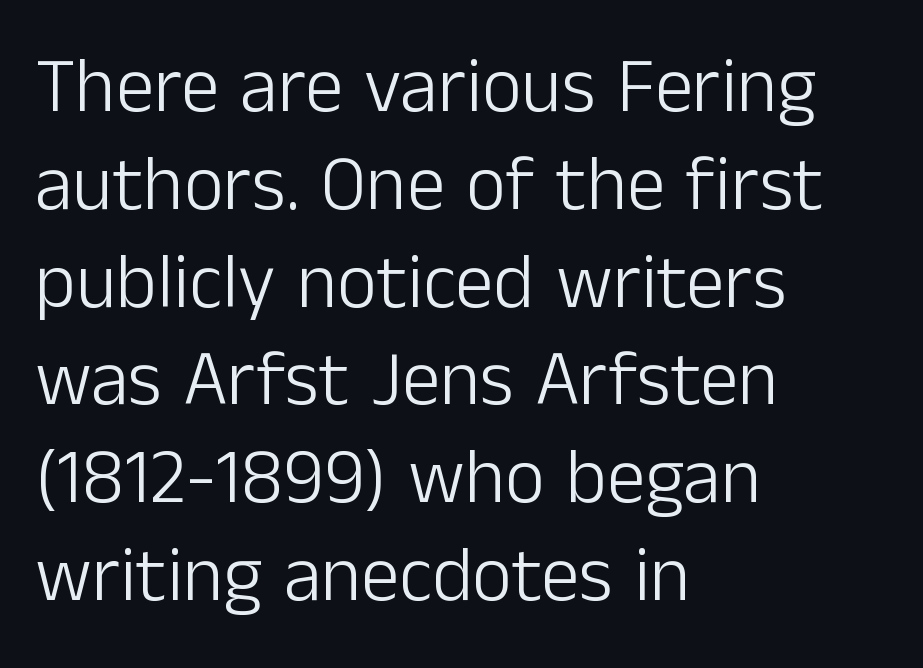
The image shows 77 px light sans-serif type, upright; set left-aligned, normal line spacing (1.27x), normal letter spacing, not underlined; low stroke contrast and a medium x-height.
